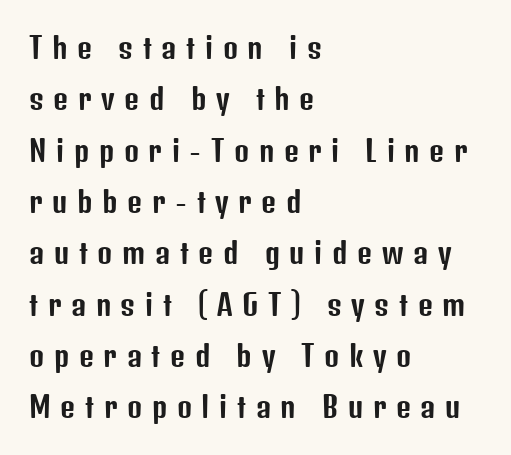
The image shows 29 px condensed sans-serif type, upright; set left-aligned, line spacing 1.77x, unusually wide letter spacing (+0.33 em), not underlined; low stroke contrast and a medium x-height.
